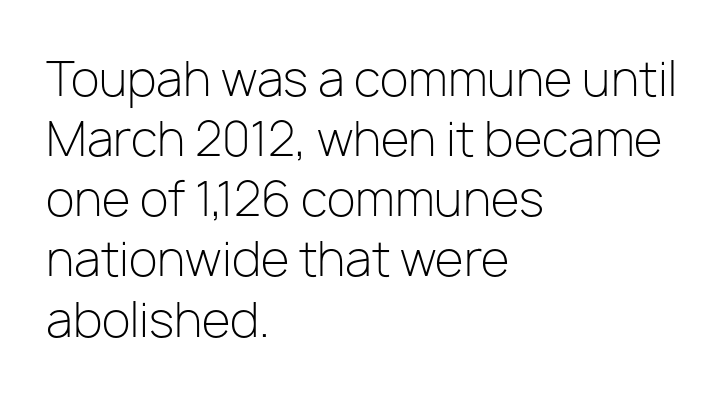
The image shows 47 px light sans-serif type, upright; set left-aligned, normal line spacing (1.28x), normal letter spacing, not underlined; low stroke contrast and a medium x-height.
